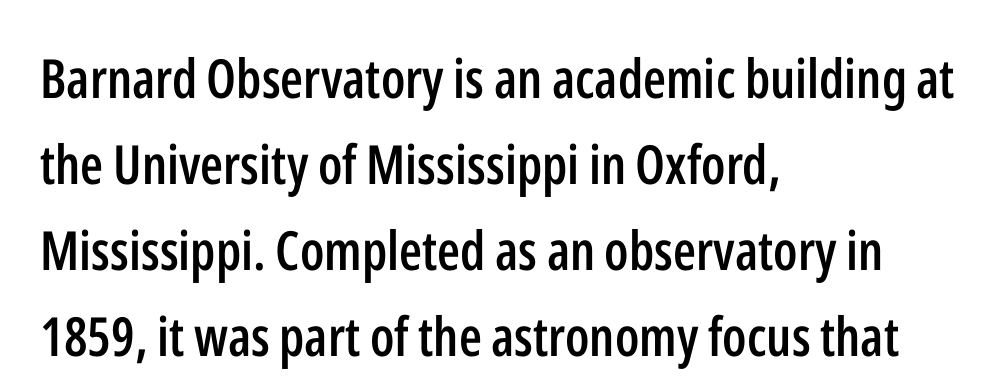
The image shows 54 px semibold, condensed sans-serif type, upright; set left-aligned, normal line spacing (1.59x), normal letter spacing, not underlined; low stroke contrast and a medium x-height.
